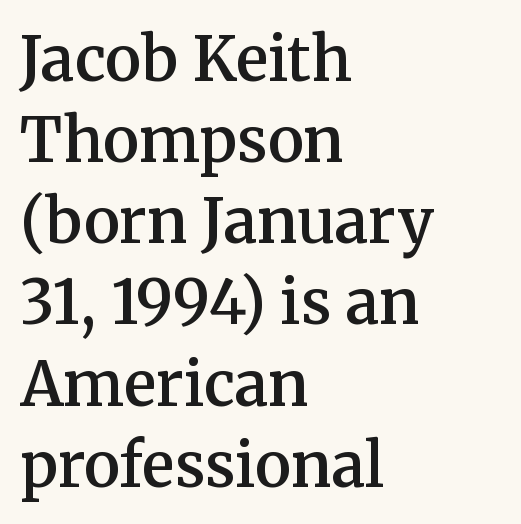
Q: Is the text bold? A: Semi-bold.
Q: Is the text italic (slanted)? A: No, it is upright.
Q: Is the typeface a serif or a sans-serif typeface? A: Serif.
Q: Is the text underlined? A: No.
Q: How is the paragraph aligned? A: Left-aligned.
Q: Is the spacing between letters normal or unusually wide? A: Normal.
Q: Is the spacing between lines tight, normal or loose? A: Normal.
Q: Width (condensed, normal, or wide)? A: Normal.
Q: Stroke contrast? A: Medium.
Q: x-height? A: Medium.
Q: Monospaced? A: No.
